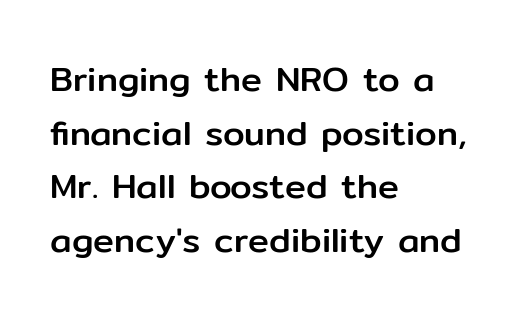
Descenders are the only things crossing below the line. Where is the straight margin? On the left. Does the type have serifs? No, each stem ends abruptly. Each word holds together tightly as a unit, with standard inter-letter gaps.
